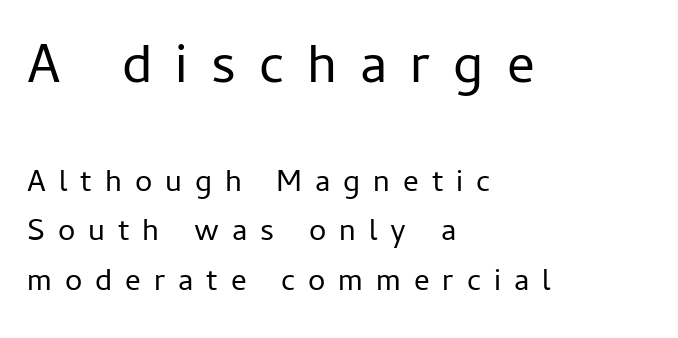
Q: Is the text bold? A: No.
Q: Is the text italic (slanted)? A: No, it is upright.
Q: Is the typeface a serif or a sans-serif typeface? A: Sans-serif.
Q: Is the text underlined? A: No.
Q: How is the paragraph aligned? A: Left-aligned.
Q: Is the spacing between letters normal or unusually wide? A: Unusually wide.
Q: Is the spacing between lines tight, normal or loose? A: Normal.
Q: Which block of text is set in a larger size, the first (top) or the second (bottom)? A: The first (top) one.
Q: Width (condensed, normal, or wide)? A: Normal.
Q: Stroke contrast? A: Low.
Q: x-height? A: Medium.
Q: Monospaced? A: No.
